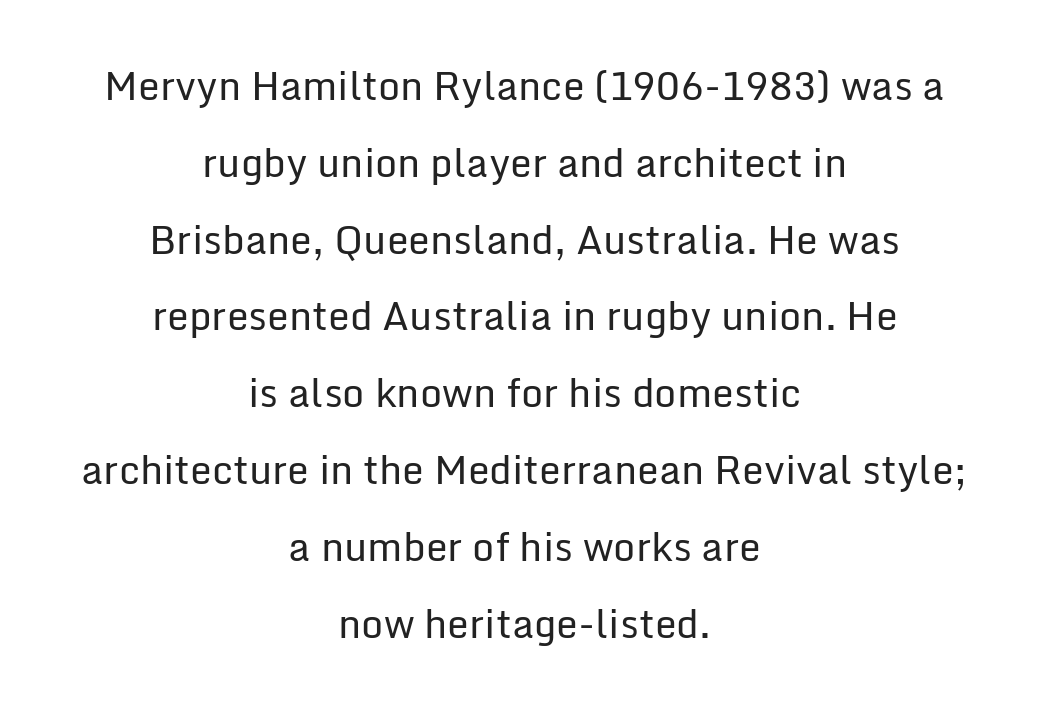
The image shows 39 px regular-weight sans-serif type, upright; set centered, loose line spacing (1.97x), normal letter spacing, not underlined; low stroke contrast and a medium x-height.
